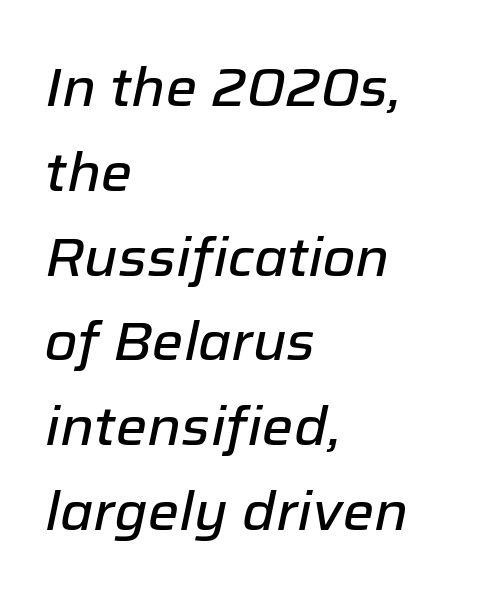
There is no visible air inserted between adjacent glyphs. Compared with ordinary roman type, these characters are visibly tilted. The passage is arranged the way most books set body copy — flush left. Here the designer chose a conventional face with non-uniform glyph widths.
